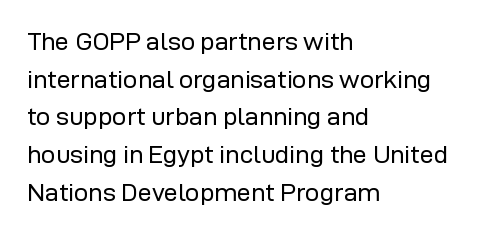
Q: Is the text bold? A: No.
Q: Is the text italic (slanted)? A: No, it is upright.
Q: Is the text underlined? A: No.
Q: How is the paragraph aligned? A: Left-aligned.
Q: Is the spacing between letters normal or unusually wide? A: Normal.
Q: Is the spacing between lines tight, normal or loose? A: Normal.
